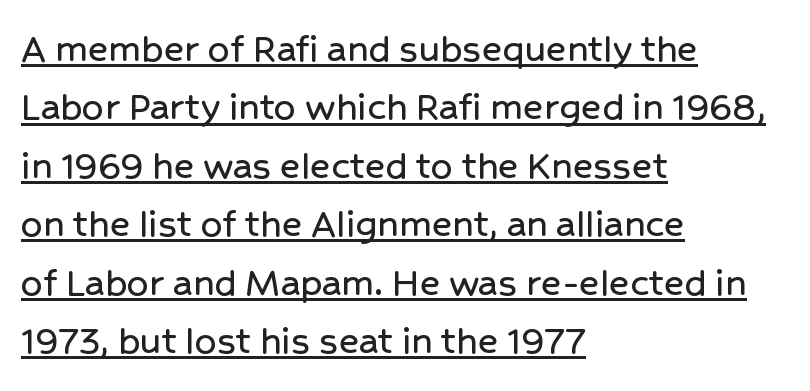
The image shows 43 px sans-serif type, upright; set left-aligned, normal line spacing (1.36x), normal letter spacing, underlined; low stroke contrast and a medium x-height.
